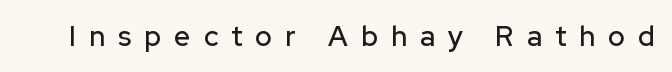
{"serif": "no", "italic": "no", "width": "normal", "stroke_contrast": "low", "x_height": "medium", "monospaced": "no", "underline": "no", "letter_spacing": "wide", "letter_spacing_em": 0.47, "glyph_px": 28}
